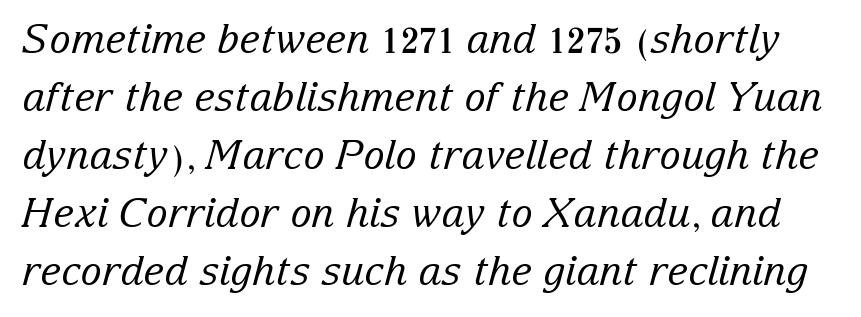
{"serif": "yes", "italic": "yes", "lean": "right", "slant_degrees": 15, "bold": "no", "weight": "regular", "width": "normal", "stroke_contrast": "low", "x_height": "medium", "monospaced": "no", "underline": "no", "line_spacing": "normal", "line_spacing_ratio": 1.45, "letter_spacing": "normal", "letter_spacing_em": 0.0, "glyph_px": 40}
